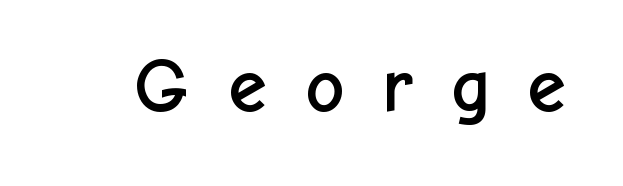
This rendering features lettering with no underline. Posture: vertical. Does the type have serifs? No, each stem ends abruptly. Observe the wide spacing: letters keep a clear distance from each other.
